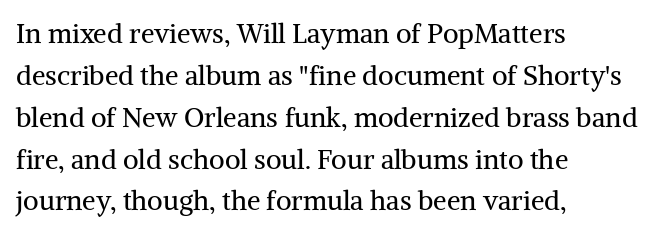
{"italic": "no", "bold": "no", "underline": "no", "align": "left", "line_spacing": "normal", "line_spacing_ratio": 1.55, "letter_spacing": "normal", "letter_spacing_em": 0.0, "glyph_px": 27}
